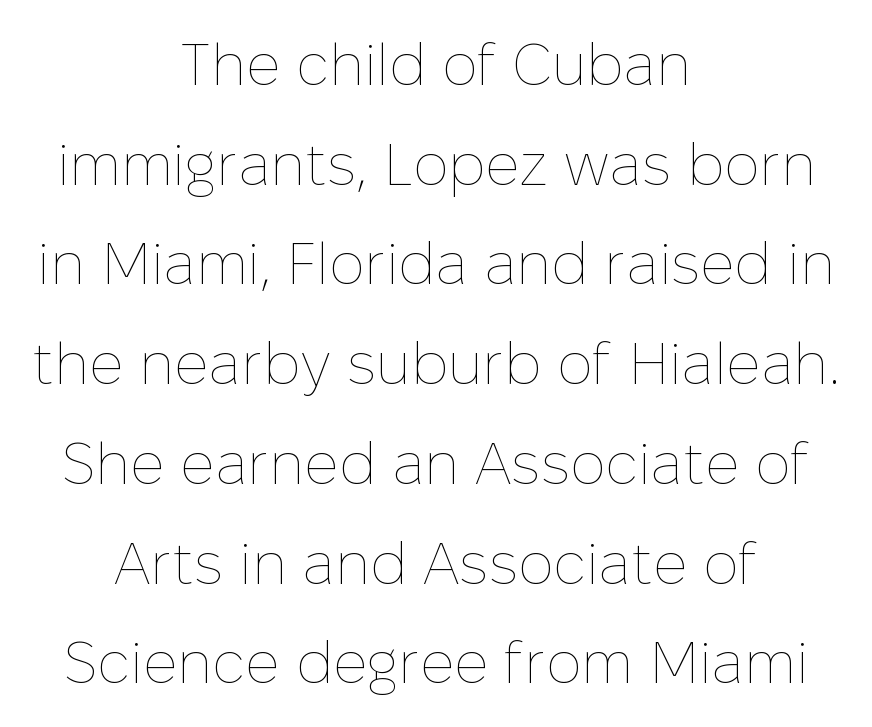
A typesetter would call this proportional, since set widths differ per character. In terms of posture, this sample is upright. Baseline-to-baseline distance is the conventional proportion of letter height. The letterforms sit shoulder to shoulder at normal distance. Unbolded letterforms with no extra heft. Leftover space on each line is divided equally before and after the words.
